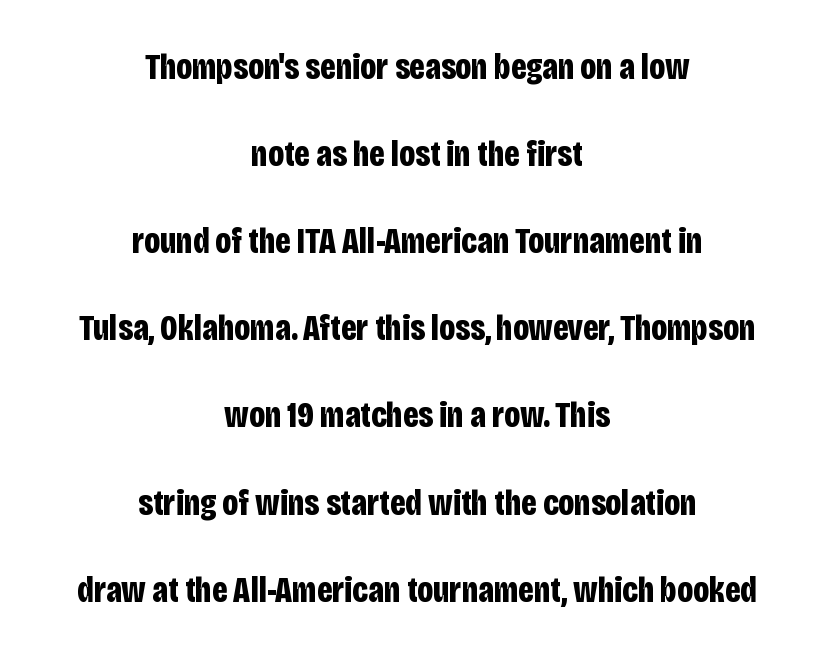
Q: Is the text bold? A: Yes.
Q: Is the text italic (slanted)? A: No, it is upright.
Q: Is the typeface a serif or a sans-serif typeface? A: Sans-serif.
Q: Is the text underlined? A: No.
Q: How is the paragraph aligned? A: Centered.
Q: Is the spacing between letters normal or unusually wide? A: Normal.
Q: Is the spacing between lines tight, normal or loose? A: Loose.
Q: Width (condensed, normal, or wide)? A: Condensed.
Q: Stroke contrast? A: Low.
Q: x-height? A: Large.
Q: Monospaced? A: No.
